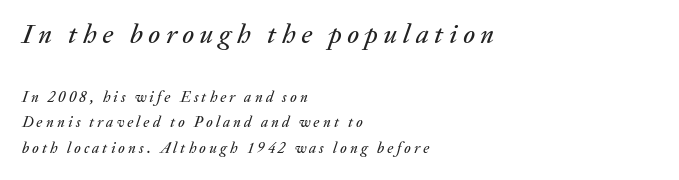
{"italic": "yes", "lean": "right", "slant_degrees": 20, "underline": "no", "align": "left", "line_spacing_ratio": 1.71, "letter_spacing": "wide", "letter_spacing_em": 0.21, "larger_block": "first", "size_ratio": 1.8, "glyph_px": 27}
